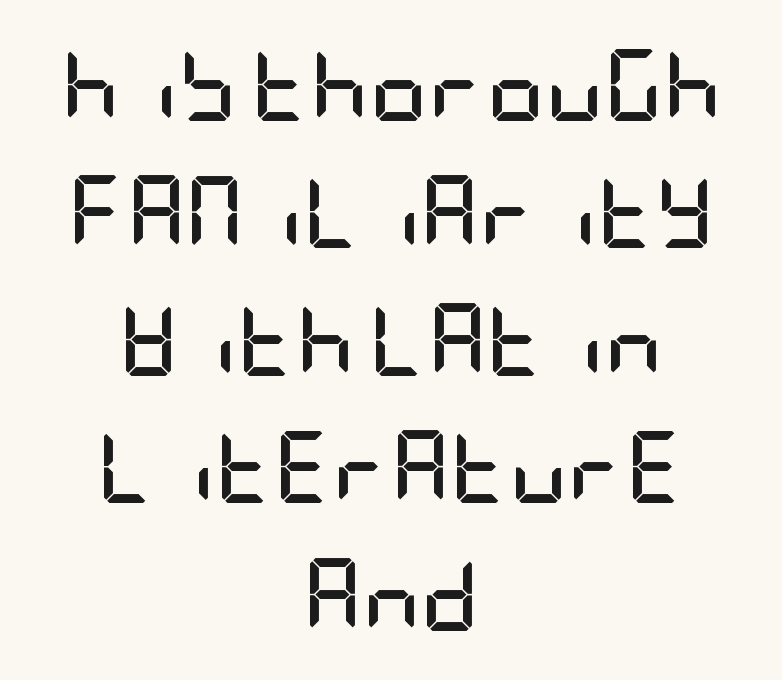
These lines stack symmetrically, like a column narrowing and widening about its center. The passage shown has conventional tracking throughout. These lines were composed using upright roman letters. The space beneath each line is pristine and unruled. Classification — sans serif. The face used here has the dense, thick strokes of a bold.
